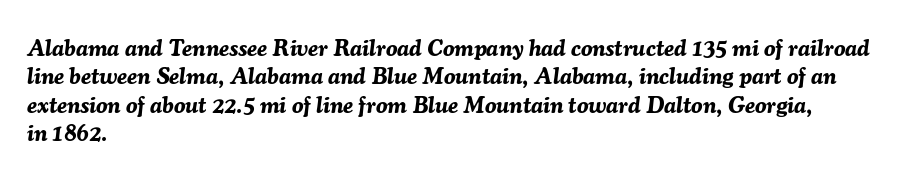
{"italic": "yes", "lean": "right", "slant_degrees": 7, "bold": "yes", "underline": "no", "align": "left", "line_spacing_ratio": 1.23, "letter_spacing": "normal", "letter_spacing_em": 0.0, "glyph_px": 23}
